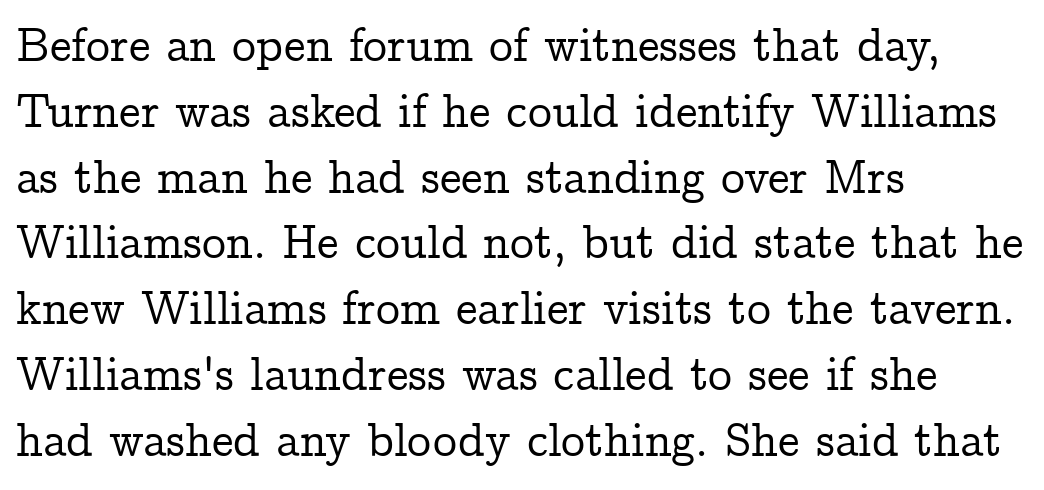
{"serif": "yes", "italic": "no", "width": "normal", "stroke_contrast": "low", "x_height": "medium", "monospaced": "no", "underline": "no", "align": "left", "line_spacing": "normal", "line_spacing_ratio": 1.37, "letter_spacing": "normal", "letter_spacing_em": 0.0, "glyph_px": 48}
